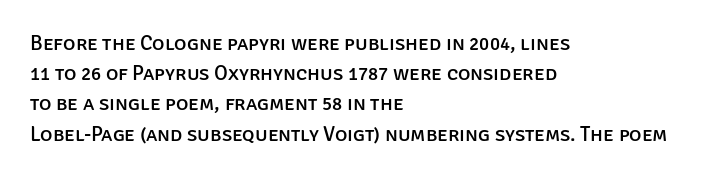
The image shows 21 px text type, upright; set left-aligned, normal line spacing (1.44x), normal letter spacing, not underlined.
